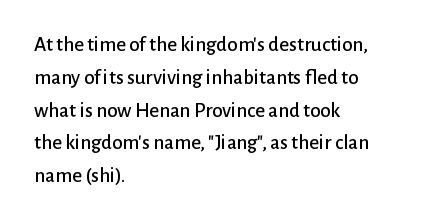
{"italic": "no", "underline": "no", "align": "left", "line_spacing": "normal", "line_spacing_ratio": 1.56, "letter_spacing": "normal", "letter_spacing_em": 0.0, "glyph_px": 21}
